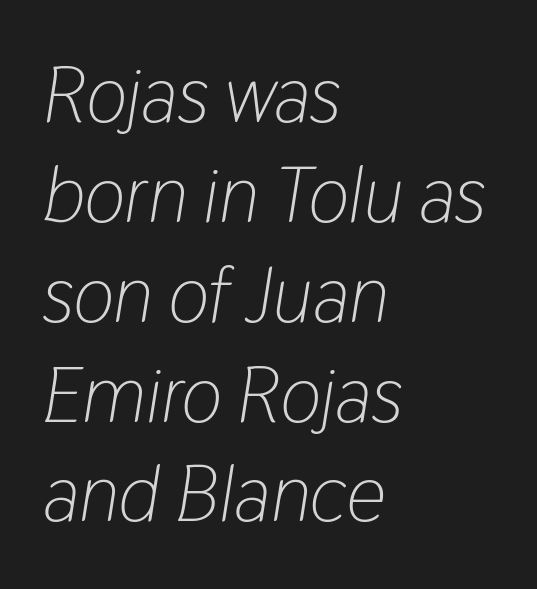
Q: Is the text bold? A: No.
Q: Is the text italic (slanted)? A: Yes, it leans right by about 9 degrees.
Q: Is the text underlined? A: No.
Q: How is the paragraph aligned? A: Left-aligned.
Q: Is the spacing between letters normal or unusually wide? A: Normal.
Q: Is the spacing between lines tight, normal or loose? A: Normal.
Q: Width (condensed, normal, or wide)? A: Condensed.
Q: Stroke contrast? A: Low.
Q: x-height? A: Medium.
Q: Monospaced? A: No.
